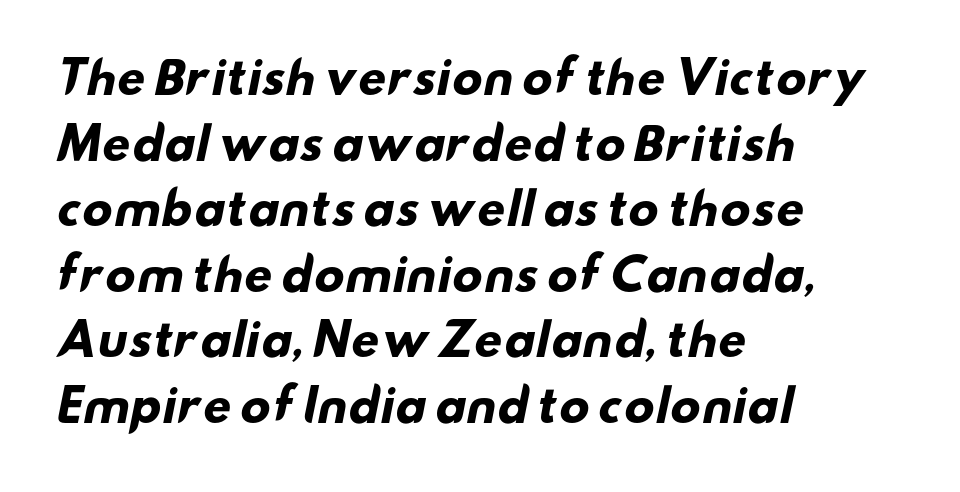
The image shows 44 px heavy, wide sans-serif type; set left-aligned, normal line spacing (1.49x), normal letter spacing, not underlined; low stroke contrast and a small x-height.
